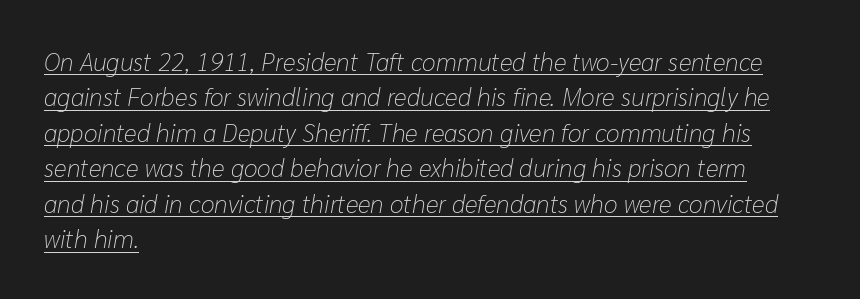
{"italic": "yes", "lean": "right", "slant_degrees": 10, "bold": "no", "underline": "yes", "align": "left", "line_spacing": "normal", "line_spacing_ratio": 1.42, "letter_spacing": "normal", "letter_spacing_em": 0.0, "glyph_px": 25}
